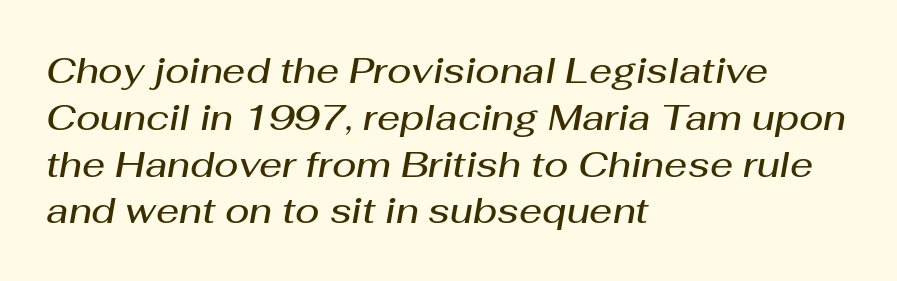
The image shows 36 px semibold type, italic (leaning right); set left-aligned, normal line spacing (1.3x), normal letter spacing, not underlined; medium stroke contrast and a medium x-height.
